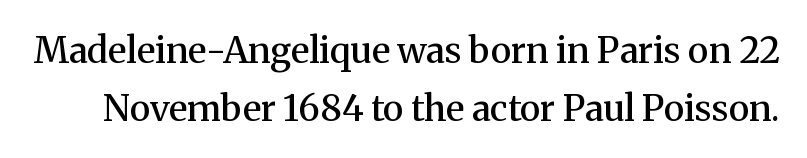
The image shows 36 px semibold serif type, upright; set normal line spacing (1.6x), normal letter spacing, not underlined; medium stroke contrast and a medium x-height.
